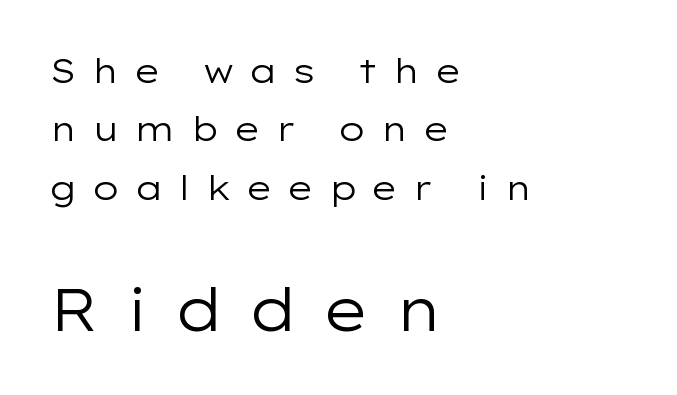
Look at the glyph heights: the lower group is clearly the bigger setting. The passage shown is typeset with a sans-serif family. The gap between lines stays unmarked. A student would call this left alignment; a typographer would say flush left, rag right.
